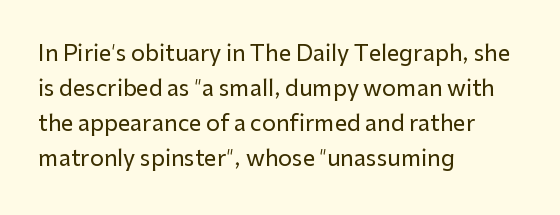
{"italic": "no", "underline": "no", "align": "left", "line_spacing": "normal", "line_spacing_ratio": 1.59, "letter_spacing": "normal", "letter_spacing_em": 0.0, "glyph_px": 22}
